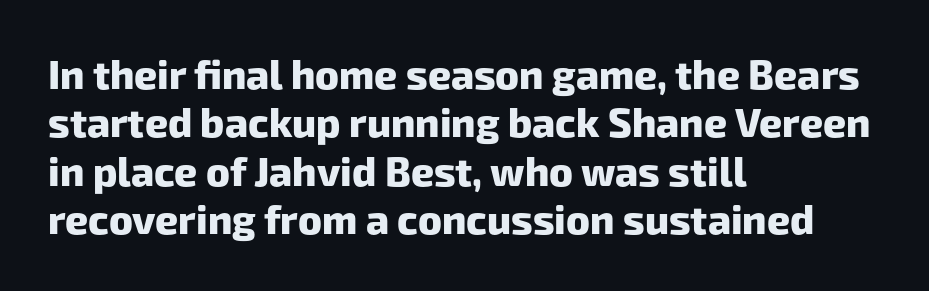
The image shows 40 px heavy sans-serif type; set left-aligned, line spacing 1.21x, normal letter spacing, not underlined; low stroke contrast and a medium x-height.
